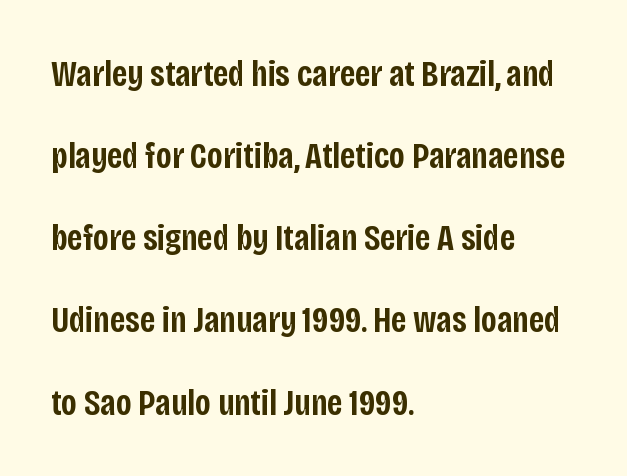
Standard letterfit; no display-style spreading of the glyphs. The passage shown is typeset with a sans-serif family. Character widths vary here, with narrow letters taking less room than wide ones. Layout note: lines flush left. Notice how the stems are strictly vertical — no italics here. Rows of type keep a wide berth in the vertical direction.
